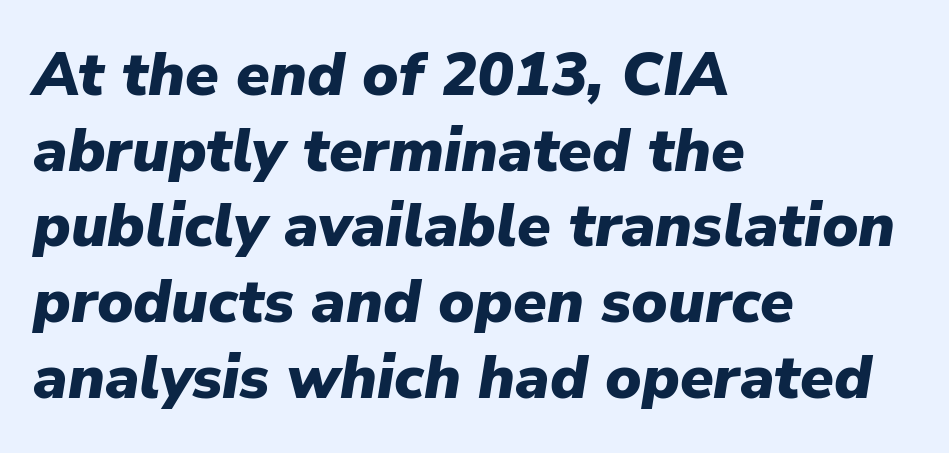
The image shows 61 px heavy type, italic (leaning right); set left-aligned, line spacing 1.24x, normal letter spacing, not underlined; low stroke contrast and a medium x-height.
